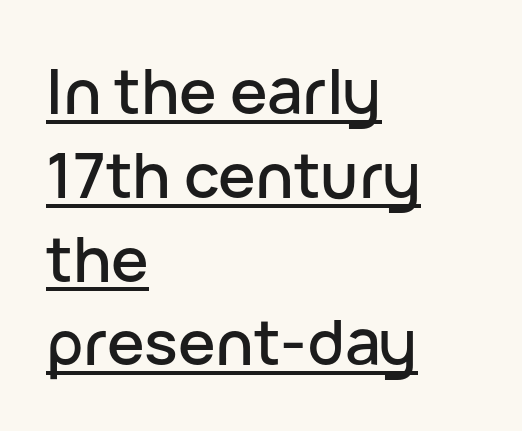
{"serif": "no", "italic": "no", "width": "normal", "stroke_contrast": "low", "x_height": "medium", "monospaced": "no", "underline": "yes", "align": "left", "line_spacing": "normal", "line_spacing_ratio": 1.33, "letter_spacing": "normal", "letter_spacing_em": 0.0, "glyph_px": 63}
